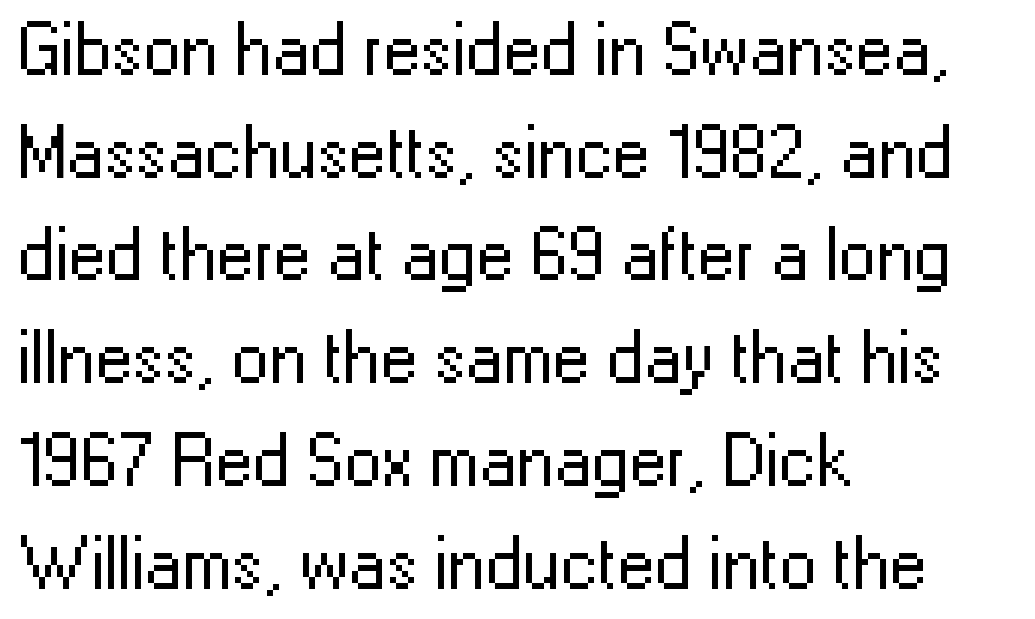
{"serif": "no", "italic": "no", "bold": "no", "weight": "regular", "width": "normal", "stroke_contrast": "low", "x_height": "medium", "monospaced": "no", "underline": "no", "align": "left", "line_spacing": "normal", "line_spacing_ratio": 1.37, "letter_spacing": "normal", "letter_spacing_em": 0.0, "glyph_px": 75}
